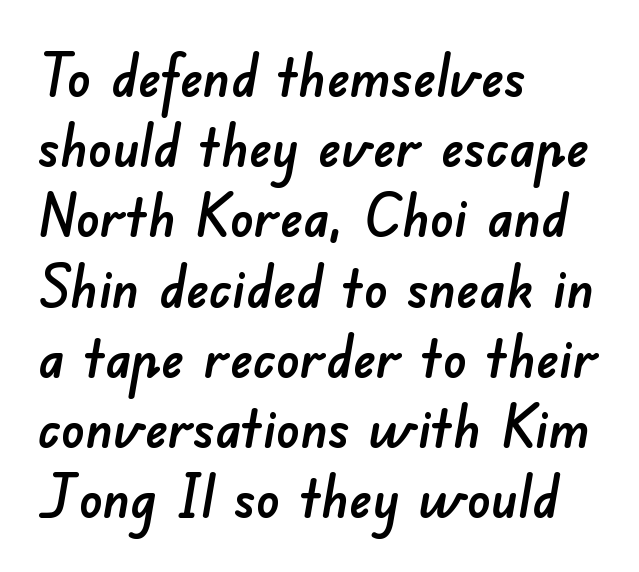
The image shows 58 px sans-serif type; set left-aligned, line spacing 1.21x, normal letter spacing, not underlined; low stroke contrast and a small x-height.
